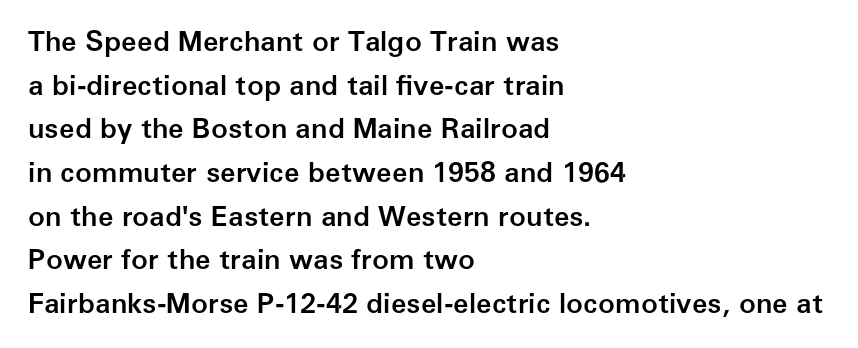
Q: Is the text bold? A: Semi-bold.
Q: Is the text italic (slanted)? A: No, it is upright.
Q: Is the typeface a serif or a sans-serif typeface? A: Sans-serif.
Q: Is the text underlined? A: No.
Q: How is the paragraph aligned? A: Left-aligned.
Q: Is the spacing between letters normal or unusually wide? A: Normal.
Q: Is the spacing between lines tight, normal or loose? A: Normal.
Q: Width (condensed, normal, or wide)? A: Normal.
Q: Stroke contrast? A: Low.
Q: x-height? A: Medium.
Q: Monospaced? A: No.
